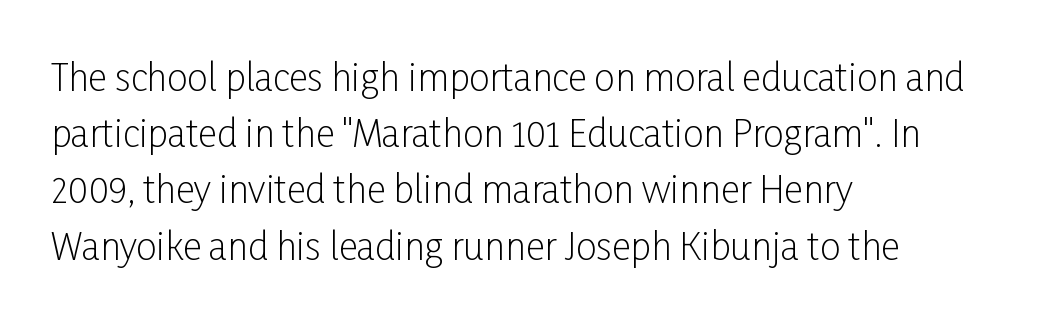
Q: Is the text bold? A: No.
Q: Is the text italic (slanted)? A: No, it is upright.
Q: Is the typeface a serif or a sans-serif typeface? A: Sans-serif.
Q: Is the text underlined? A: No.
Q: How is the paragraph aligned? A: Left-aligned.
Q: Is the spacing between letters normal or unusually wide? A: Normal.
Q: Is the spacing between lines tight, normal or loose? A: Normal.
Q: Width (condensed, normal, or wide)? A: Condensed.
Q: Stroke contrast? A: Low.
Q: x-height? A: Medium.
Q: Monospaced? A: No.
